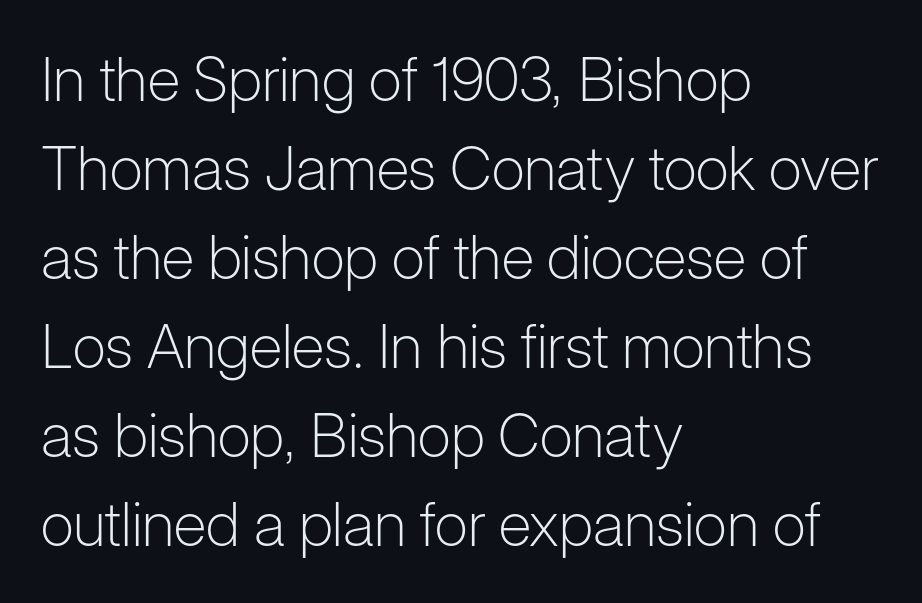
Q: Is the text bold? A: No.
Q: Is the text italic (slanted)? A: No, it is upright.
Q: Is the typeface a serif or a sans-serif typeface? A: Sans-serif.
Q: Is the text underlined? A: No.
Q: How is the paragraph aligned? A: Left-aligned.
Q: Is the spacing between letters normal or unusually wide? A: Normal.
Q: Is the spacing between lines tight, normal or loose? A: Normal.
Q: Width (condensed, normal, or wide)? A: Normal.
Q: Stroke contrast? A: Low.
Q: x-height? A: Medium.
Q: Monospaced? A: No.
